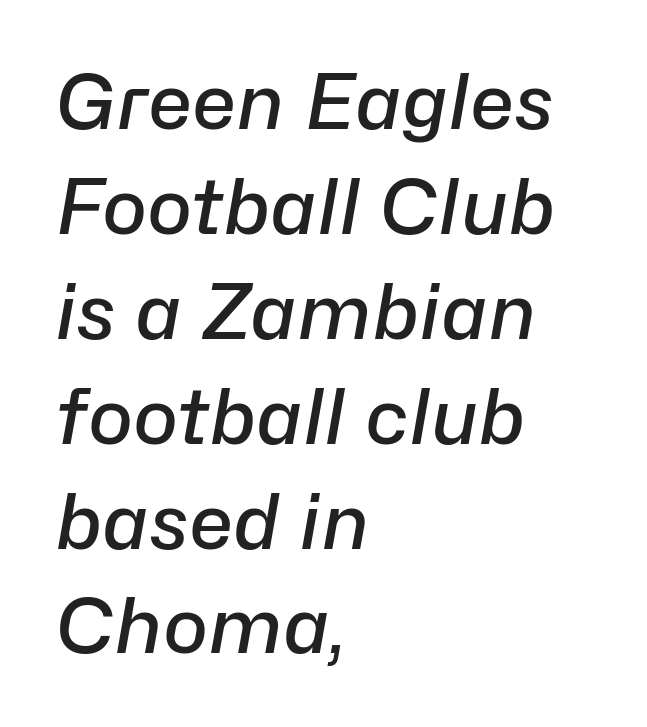
Q: Is the text bold? A: Semi-bold.
Q: Is the text italic (slanted)? A: Yes, it leans right by about 10 degrees.
Q: Is the text underlined? A: No.
Q: How is the paragraph aligned? A: Left-aligned.
Q: Is the spacing between letters normal or unusually wide? A: Normal.
Q: Is the spacing between lines tight, normal or loose? A: Normal.
Q: Width (condensed, normal, or wide)? A: Normal.
Q: Stroke contrast? A: Low.
Q: x-height? A: Medium.
Q: Monospaced? A: No.
